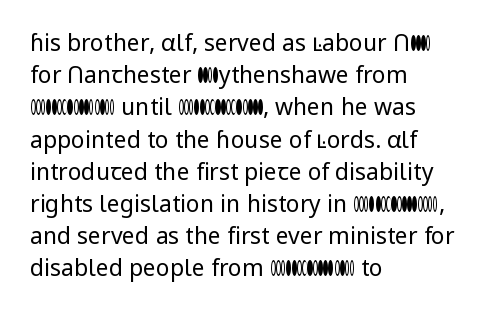
Q: Is the text bold? A: No.
Q: Is the text italic (slanted)? A: No, it is upright.
Q: Is the text underlined? A: No.
Q: How is the paragraph aligned? A: Left-aligned.
Q: Is the spacing between letters normal or unusually wide? A: Normal.
Q: Is the spacing between lines tight, normal or loose? A: Normal.
